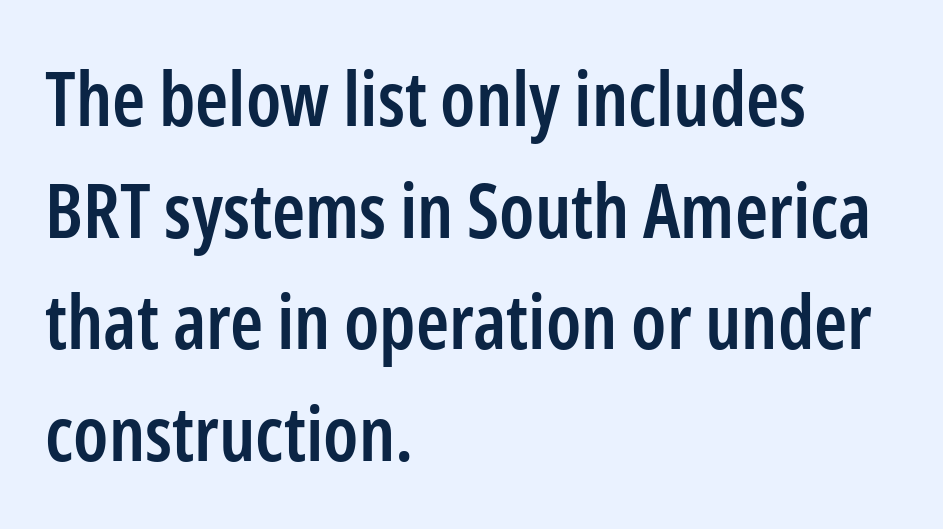
Compared with a centered layout, this one pins lines to the left instead. Rows of type keep a routine distance in the vertical direction. Upright lettering throughout. A typesetter would call this zero additional tracking.
